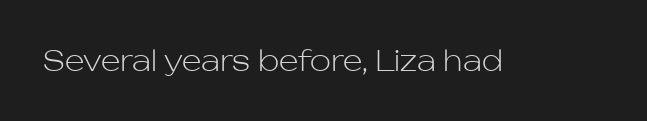
The letters stand straight up with perfectly vertical stems. Decoration check: the copy has no underline. Weight: not bold — regular or lighter. Letter spacing: default.
